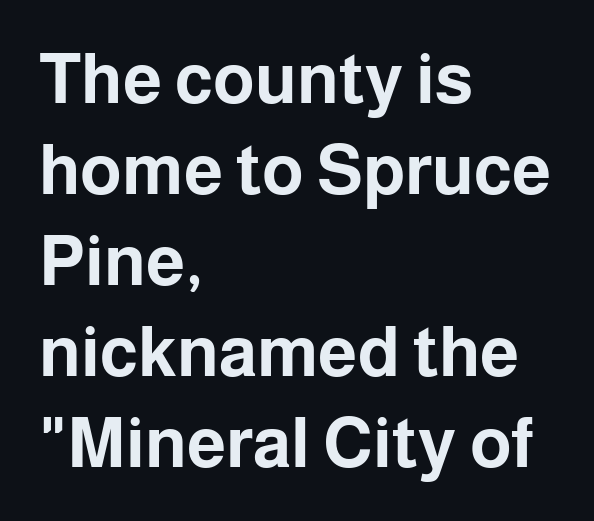
Q: Is the text bold? A: Yes.
Q: Is the text italic (slanted)? A: No, it is upright.
Q: Is the typeface a serif or a sans-serif typeface? A: Sans-serif.
Q: Is the text underlined? A: No.
Q: How is the paragraph aligned? A: Left-aligned.
Q: Is the spacing between letters normal or unusually wide? A: Normal.
Q: Is the spacing between lines tight, normal or loose? A: Normal.
Q: Width (condensed, normal, or wide)? A: Normal.
Q: Stroke contrast? A: Low.
Q: x-height? A: Medium.
Q: Monospaced? A: No.
